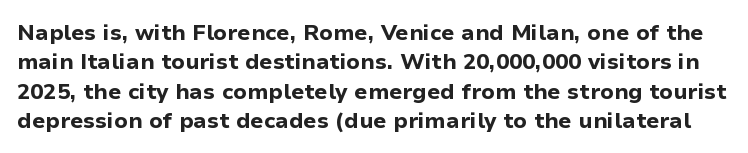
The image shows 22 px bold type, upright; set normal line spacing (1.33x), normal letter spacing, not underlined.
